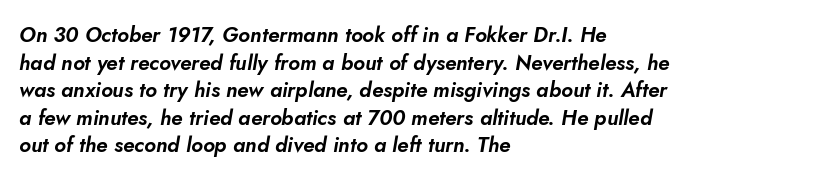
Q: Is the text italic (slanted)? A: Yes, it leans right by about 10 degrees.
Q: Is the text underlined? A: No.
Q: How is the paragraph aligned? A: Left-aligned.
Q: Is the spacing between letters normal or unusually wide? A: Normal.
Q: Is the spacing between lines tight, normal or loose? A: Normal.
